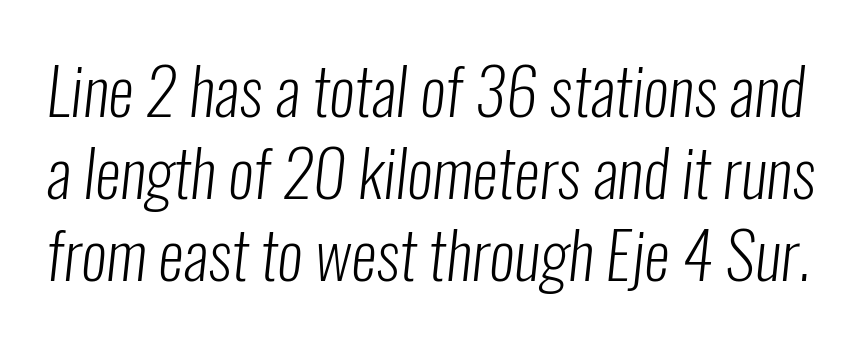
Q: Is the text bold? A: No.
Q: Is the typeface a serif or a sans-serif typeface? A: Sans-serif.
Q: Is the text underlined? A: No.
Q: Is the spacing between letters normal or unusually wide? A: Normal.
Q: Is the spacing between lines tight, normal or loose? A: Normal.
Q: Width (condensed, normal, or wide)? A: Condensed.
Q: Stroke contrast? A: Low.
Q: x-height? A: Medium.
Q: Monospaced? A: No.
